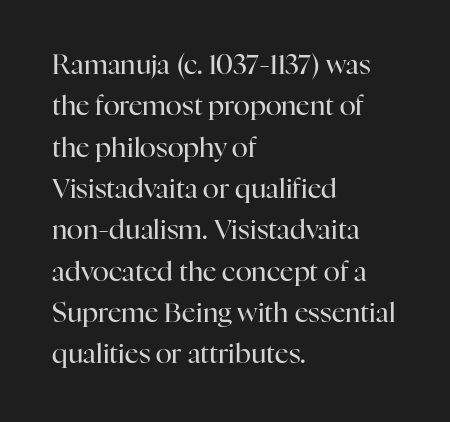
In terms of leading, this rendering sits right in the middle. The lettering stays uniformly vertical, giving the passage a roman look. Decoration check: the copy has no underline. The passage shown is not bold in any degree. How are the letters spaced? Ordinarily, with no added tracking.
